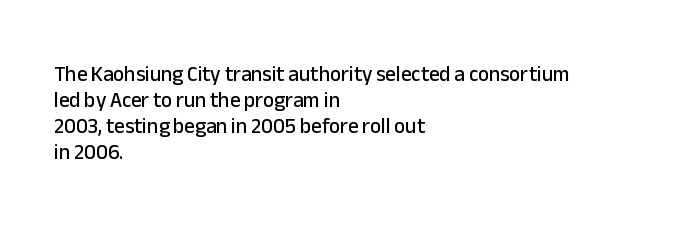
{"italic": "no", "underline": "no", "align": "left", "line_spacing_ratio": 1.24, "letter_spacing": "normal", "letter_spacing_em": 0.0, "glyph_px": 21}
